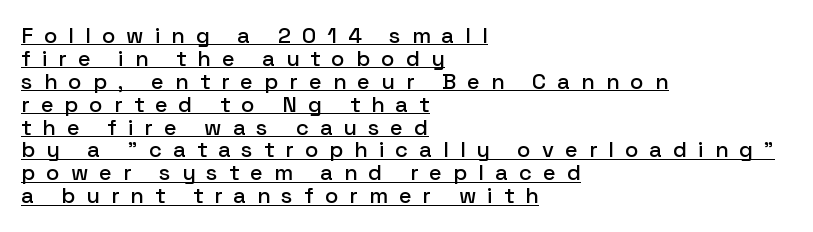
Q: Is the text italic (slanted)? A: No, it is upright.
Q: Is the text underlined? A: Yes.
Q: How is the paragraph aligned? A: Left-aligned.
Q: Is the spacing between letters normal or unusually wide? A: Unusually wide.
Q: Is the spacing between lines tight, normal or loose? A: Tight.
